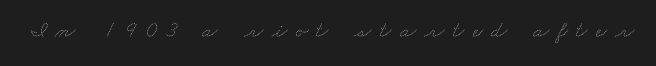
{"bold": "no", "underline": "no", "letter_spacing": "wide", "letter_spacing_em": 0.36, "glyph_px": 23}
